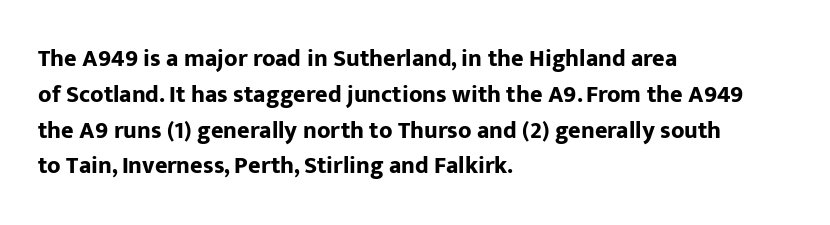
Italic: no, the glyphs are upright roman. Reading down the column, the eye jumps a familiar distance to each next line. Each row of text sits above clean, open space. Chunky letters — that's bold for sure.
